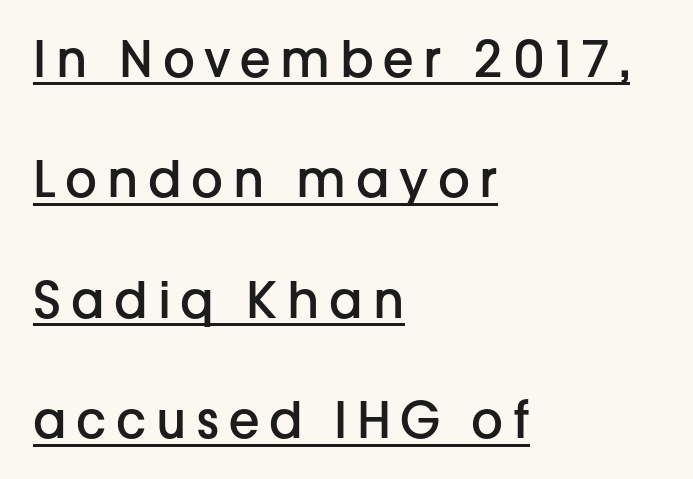
The image shows 50 px semibold sans-serif type, upright; set left-aligned, loose line spacing (2.41x), underlined; low stroke contrast and a medium x-height.
